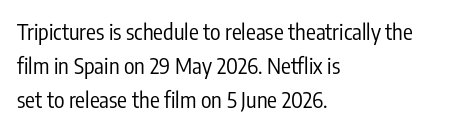
Q: Is the text bold? A: No.
Q: Is the text italic (slanted)? A: No, it is upright.
Q: Is the text underlined? A: No.
Q: How is the paragraph aligned? A: Left-aligned.
Q: Is the spacing between letters normal or unusually wide? A: Normal.
Q: Is the spacing between lines tight, normal or loose? A: Normal.
